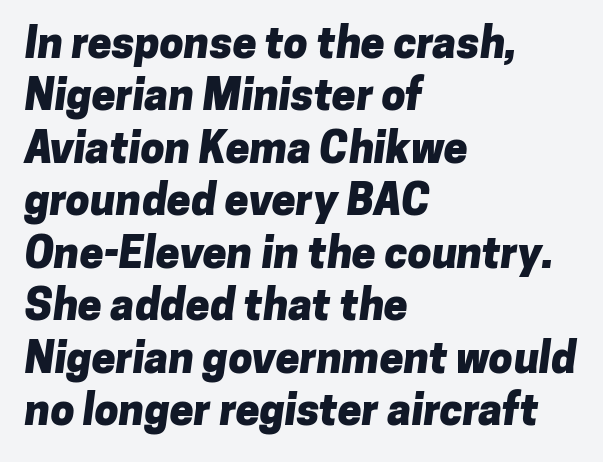
The designer went with a sans here, leaving each stem footless. Caption: multi-line text, flush left, ragged right. Varying glyph widths throughout — classic text-font behaviour. What weight is shown? A full bold with thick strokes. Clear beneath every line of the passage. This sample uses plain, unmodified letter spacing.
